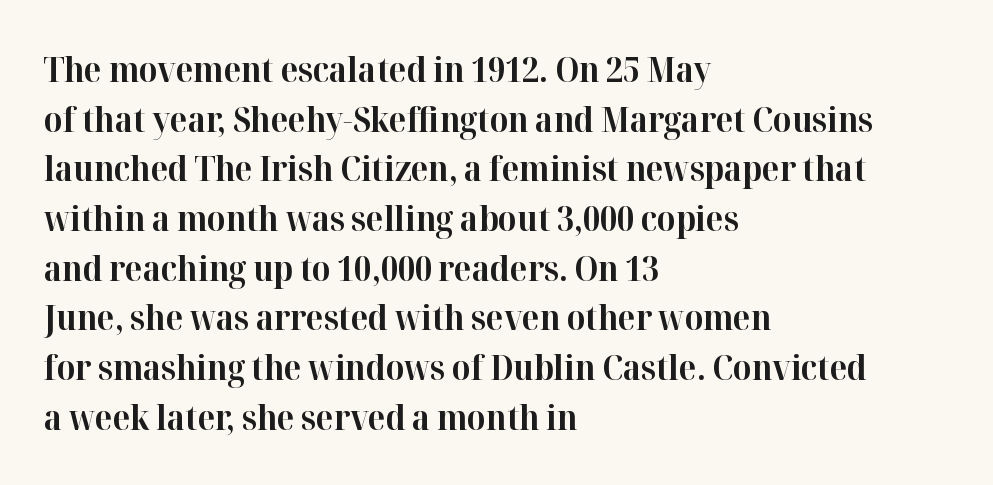
The image shows 35 px bold serif type, upright; set left-aligned, normal line spacing (1.42x), normal letter spacing, not underlined; high stroke contrast and a medium x-height.
